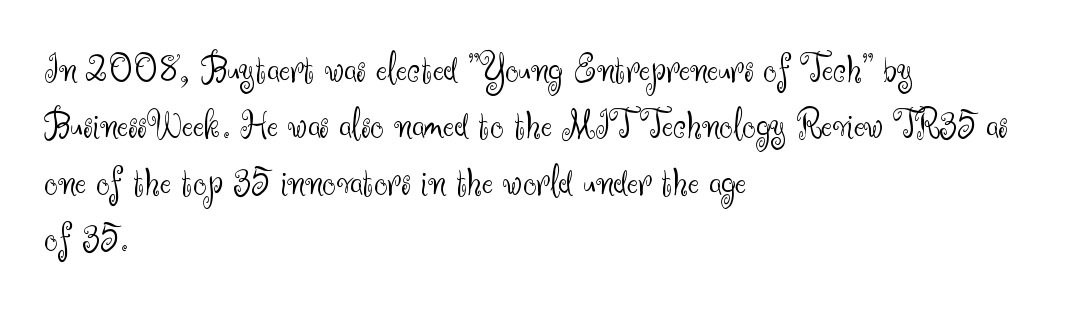
One-word summary of the alignment: left. Rule under the text: the space is simply empty. Weight class: somewhere from thin through regular. The letters sit at their default tracking, neither squeezed nor spread. The type family on display is of the sans-serif kind.
